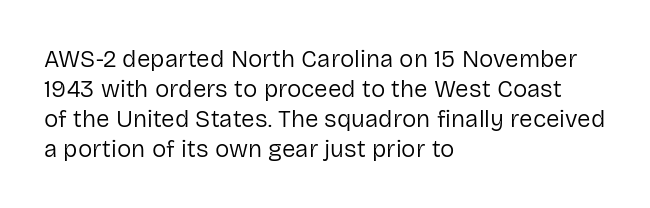
{"italic": "no", "bold": "no", "underline": "no", "align": "left", "line_spacing": "normal", "line_spacing_ratio": 1.25, "letter_spacing": "normal", "letter_spacing_em": 0.0, "glyph_px": 24}
